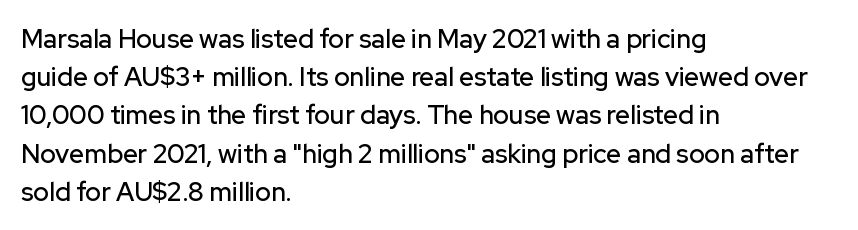
Q: Is the text italic (slanted)? A: No, it is upright.
Q: Is the text underlined? A: No.
Q: How is the paragraph aligned? A: Left-aligned.
Q: Is the spacing between letters normal or unusually wide? A: Normal.
Q: Is the spacing between lines tight, normal or loose? A: Normal.
